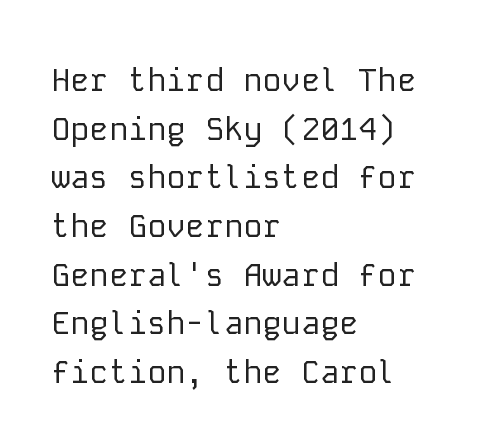
Q: Is the text bold? A: No.
Q: Is the text italic (slanted)? A: No, it is upright.
Q: Is the typeface a serif or a sans-serif typeface? A: Sans-serif.
Q: Is the text underlined? A: No.
Q: How is the paragraph aligned? A: Left-aligned.
Q: Is the spacing between letters normal or unusually wide? A: Normal.
Q: Is the spacing between lines tight, normal or loose? A: Normal.
Q: Width (condensed, normal, or wide)? A: Normal.
Q: Stroke contrast? A: Low.
Q: x-height? A: Medium.
Q: Monospaced? A: Yes.
